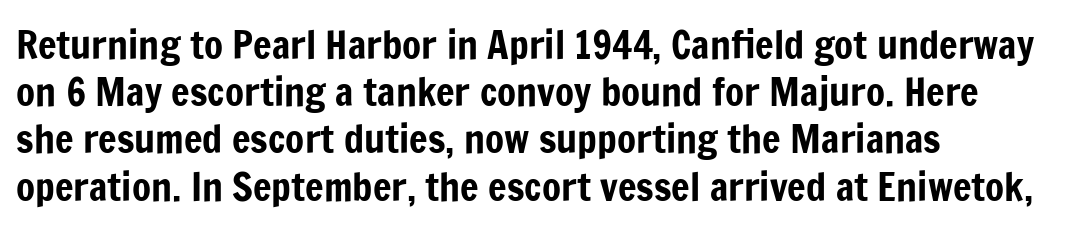
The image shows 39 px condensed sans-serif type, upright; set left-aligned, line spacing 1.21x, normal letter spacing, not underlined; low stroke contrast and a medium x-height.
